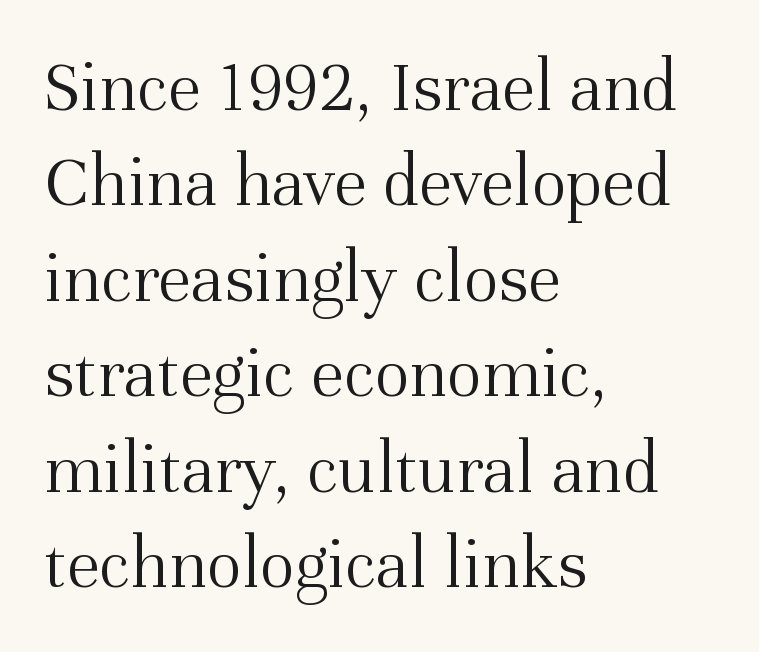
{"serif": "yes", "italic": "no", "bold": "no", "weight": "light", "width": "normal", "stroke_contrast": "medium", "x_height": "medium", "monospaced": "no", "underline": "no", "align": "left", "line_spacing": "normal", "line_spacing_ratio": 1.29, "letter_spacing": "normal", "letter_spacing_em": 0.0, "glyph_px": 74}
